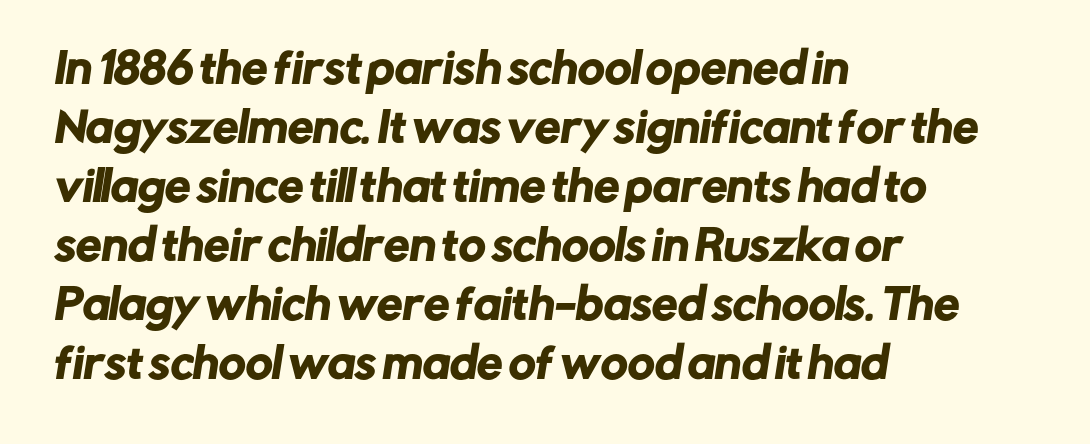
Spacing verdict: proportional, widths tailored to each character. Notice how the passage keeps a crisp vertical edge on the left only. The line texture is even and compact thanks to regular tracking. The characters display no serif detailing; their extremities are plain. The passage shown stacks its lines at a standard gap.
